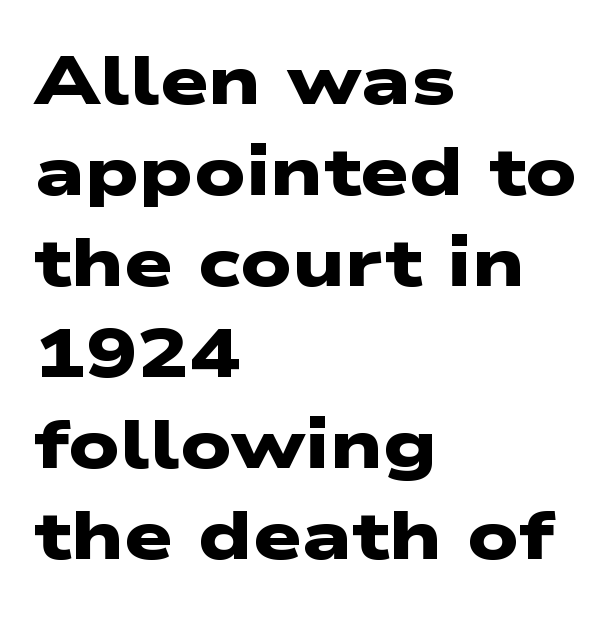
The image shows 69 px heavy, wide sans-serif type; set left-aligned, normal line spacing (1.32x), normal letter spacing, not underlined; low stroke contrast and a medium x-height.
